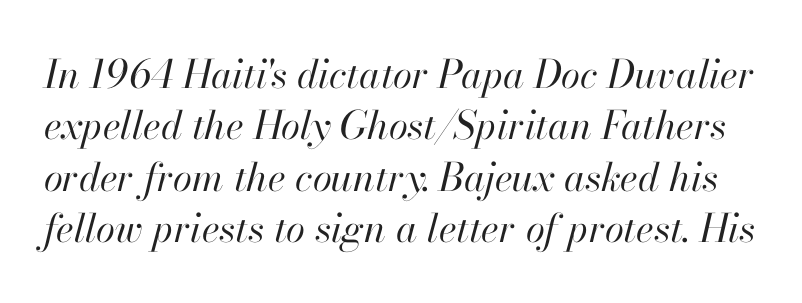
Q: Is the text bold? A: No.
Q: Is the text italic (slanted)? A: Yes, it leans right by about 13 degrees.
Q: Is the text underlined? A: No.
Q: Is the spacing between letters normal or unusually wide? A: Normal.
Q: Is the spacing between lines tight, normal or loose? A: Normal.
Q: Width (condensed, normal, or wide)? A: Normal.
Q: Stroke contrast? A: High.
Q: x-height? A: Small.
Q: Monospaced? A: No.
